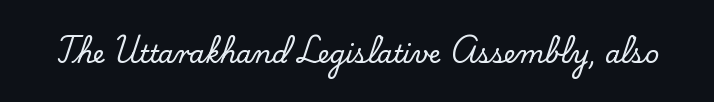
Characters follow at the spacing the type designer built in. The words here are not underlined.
